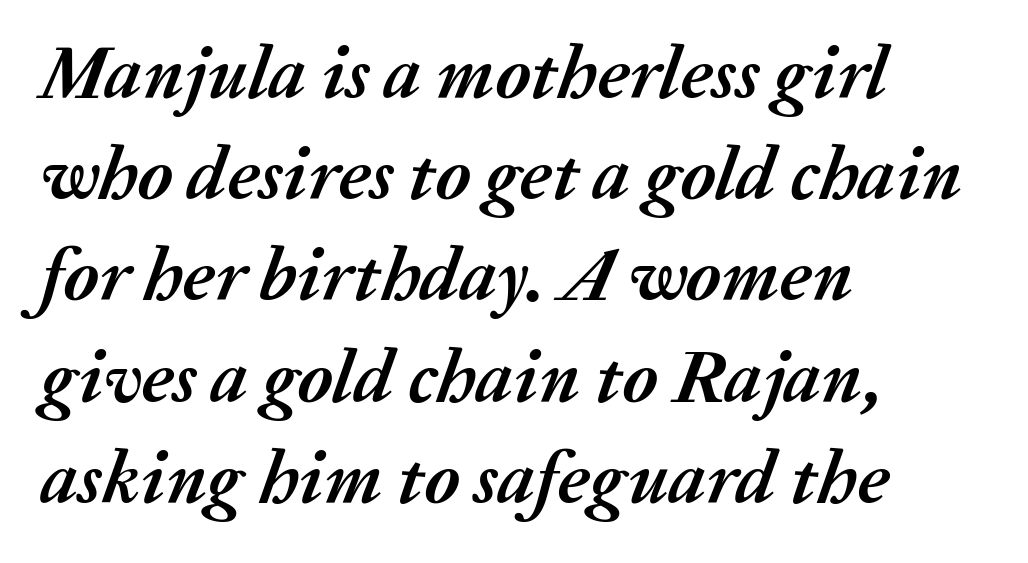
Heavy-handed strokes throughout: this text is bold. The passage shown has conventional tracking throughout. The face used here is proportionally spaced, like ordinary book or web type. Has an underline been added? It has not. If you drew a ruler down the left edge, every line would touch it. The lines sit at an ordinary, default distance from one another.
